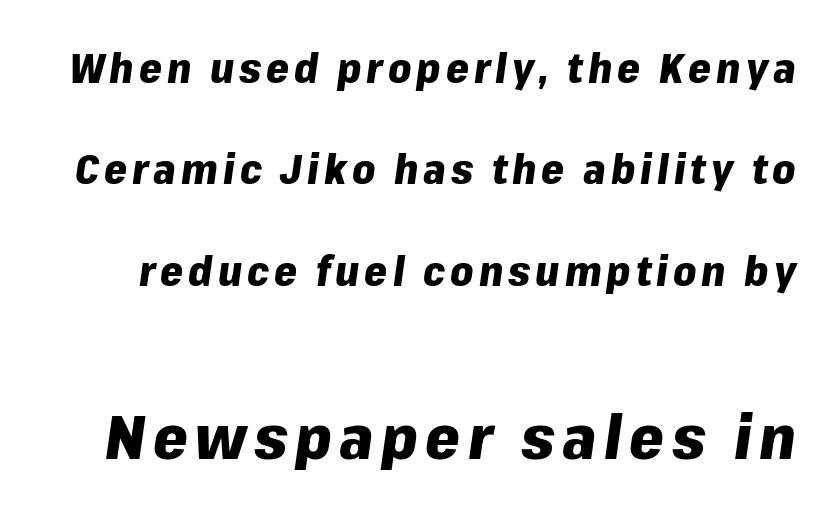
Which of the two is more prominent by size? The second, at the bottom. Vertical spacing — loose. Heavy, bold letterforms. You could not count columns in this text — the font is proportionally spaced. Has an underline been added? It has not. In terms of posture, this sample is oblique.
